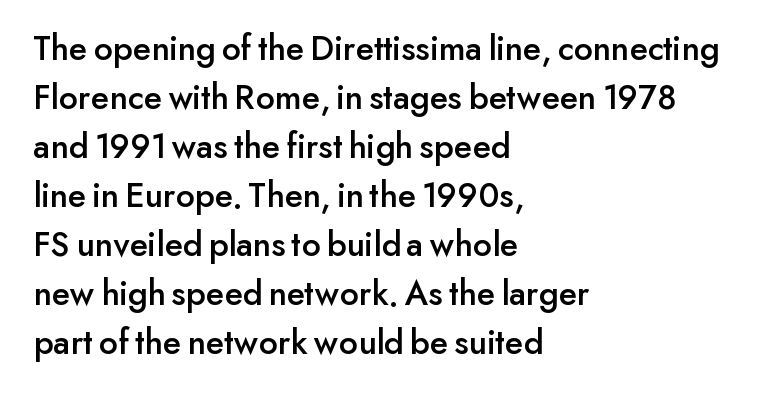
The image shows 36 px sans-serif type, upright; set left-aligned, normal line spacing (1.36x), normal letter spacing, not underlined; low stroke contrast and a small x-height.
